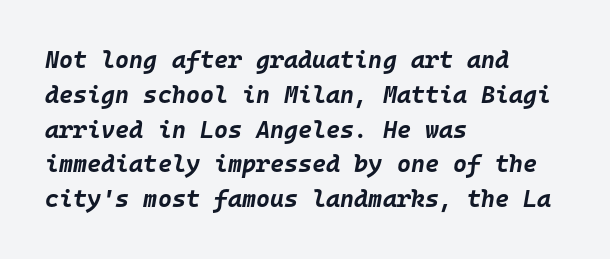
The image shows 24 px bold type, italic (leaning right); set left-aligned, normal line spacing (1.45x), normal letter spacing, not underlined.
